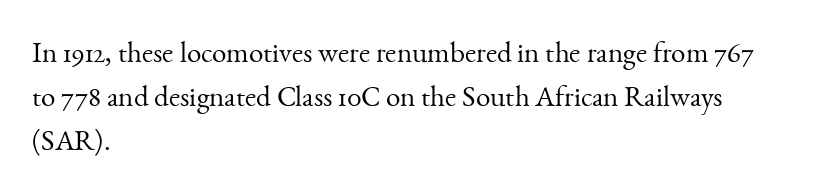
{"serif": "yes", "italic": "no", "bold": "no", "weight": "light", "width": "normal", "stroke_contrast": "medium", "x_height": "small", "monospaced": "no", "underline": "no", "align": "left", "line_spacing": "normal", "line_spacing_ratio": 1.52, "letter_spacing": "normal", "letter_spacing_em": 0.0, "glyph_px": 29}
